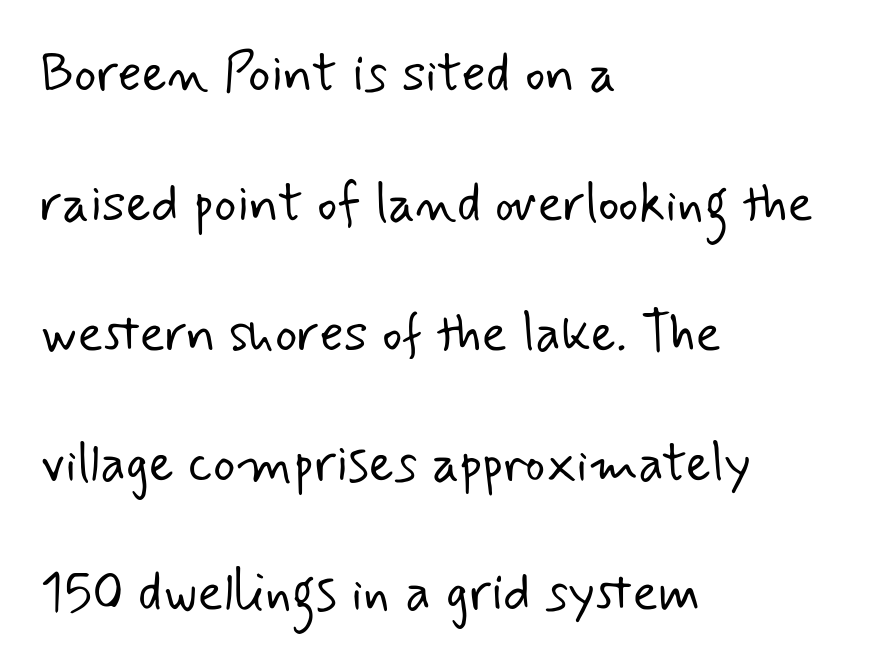
The image shows 53 px light sans-serif type; set left-aligned, loose line spacing (2.45x), normal letter spacing, not underlined; low stroke contrast and a small x-height.
